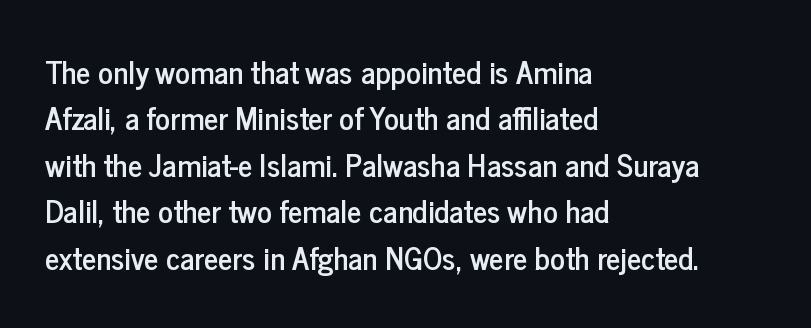
Q: Is the text italic (slanted)? A: No, it is upright.
Q: Is the typeface a serif or a sans-serif typeface? A: Sans-serif.
Q: Is the text underlined? A: No.
Q: How is the paragraph aligned? A: Left-aligned.
Q: Is the spacing between letters normal or unusually wide? A: Normal.
Q: Is the spacing between lines tight, normal or loose? A: Normal.
Q: Width (condensed, normal, or wide)? A: Condensed.
Q: Stroke contrast? A: Low.
Q: x-height? A: Medium.
Q: Monospaced? A: No.
